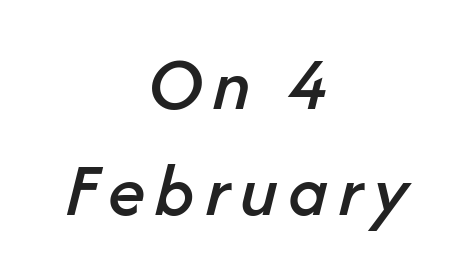
Q: Is the text italic (slanted)? A: Yes, it leans right by about 14 degrees.
Q: Is the text underlined? A: No.
Q: How is the paragraph aligned? A: Centered.
Q: Is the spacing between lines tight, normal or loose? A: Normal.
Q: Width (condensed, normal, or wide)? A: Normal.
Q: Stroke contrast? A: Low.
Q: x-height? A: Medium.
Q: Monospaced? A: No.
